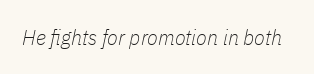
The horizontal fit of the characters is conventional and even. The typography opts for an oblique posture over an upright one. Underline: absent. Letters have the restrained weight of plain body copy at most.
